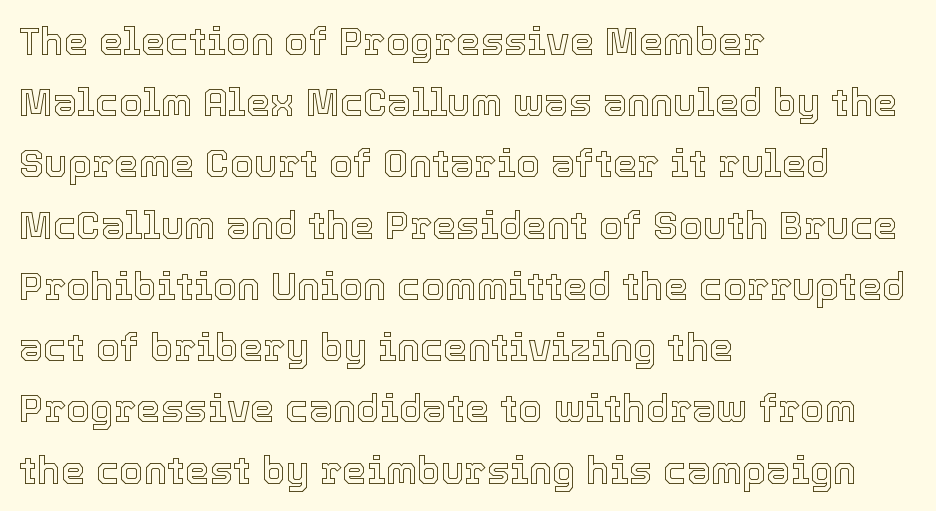
The image shows 39 px text type, upright; set left-aligned, normal line spacing (1.57x), normal letter spacing, not underlined; a medium x-height.
